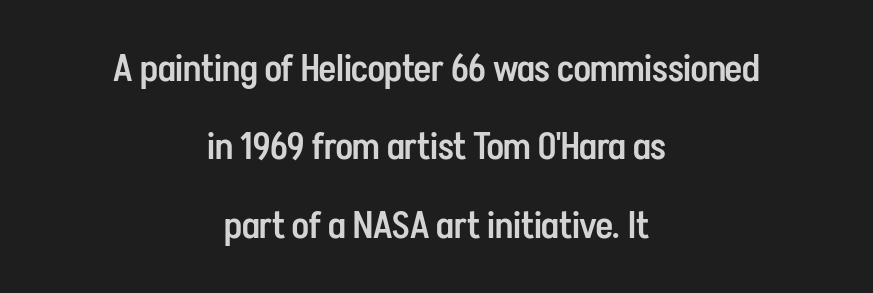
Anything drawn beneath the words? Only blank space. You could not count columns in this text — the font is proportionally spaced. Does the leading feel generous? Absolutely, it's lavish. The rendering keeps characters at their native spacing.
